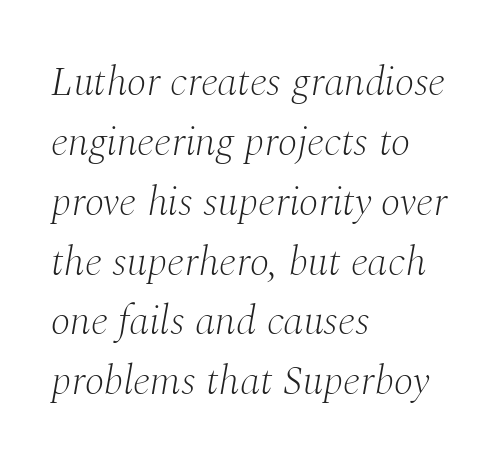
Notice how the stems are inclined rather than vertical — that's the hallmark of italics. Underlining? Definitely not there. Is the stroke heavy? The answer is a plain regular-or-lighter. The letterforms sit shoulder to shoulder at normal distance. A typesetter would label this face a serif. Varying glyph widths throughout — classic text-font behaviour.
